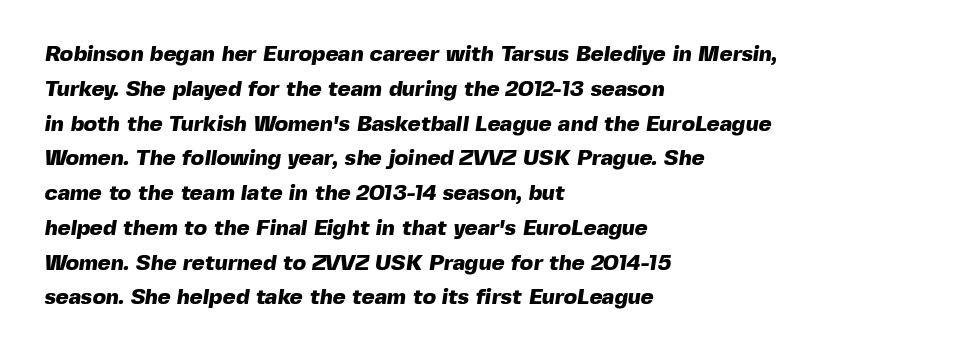
The image shows 22 px bold type; set left-aligned, normal line spacing (1.58x), normal letter spacing, not underlined.
